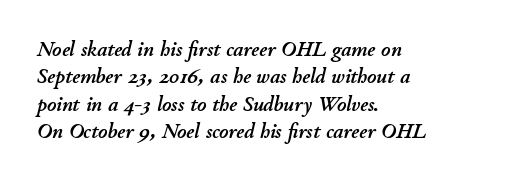
The image shows 22 px text type, italic (leaning right); set left-aligned, line spacing 1.24x, normal letter spacing, not underlined.
